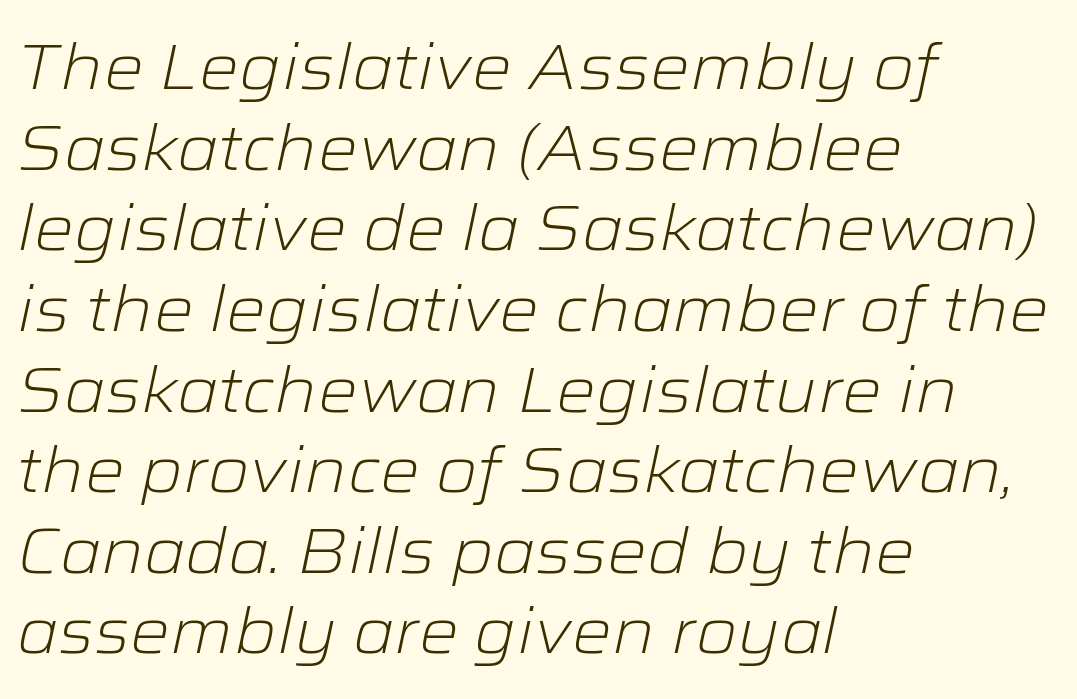
The image shows 63 px light, wide type, italic (leaning right); set left-aligned, normal line spacing (1.28x), normal letter spacing, not underlined; low stroke contrast and a medium x-height.
